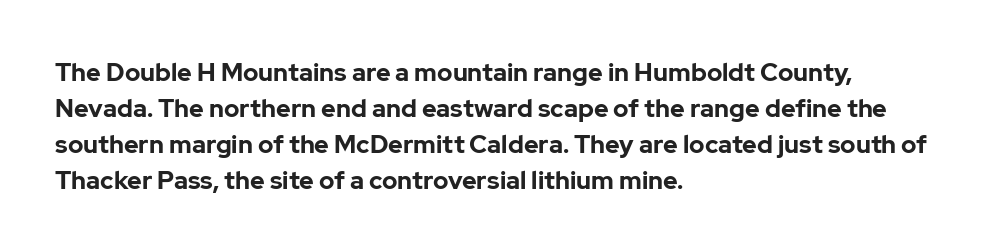
Nope, not italic — everything's standing straight. A normal amount of white space separates one row of letters from the next. Pretty heavy lettering here — definitely bold. Line starts are locked; line ends wander. Tracking here is standard; glyphs follow each other at the usual distance. Decoration check: the copy has no underline.
